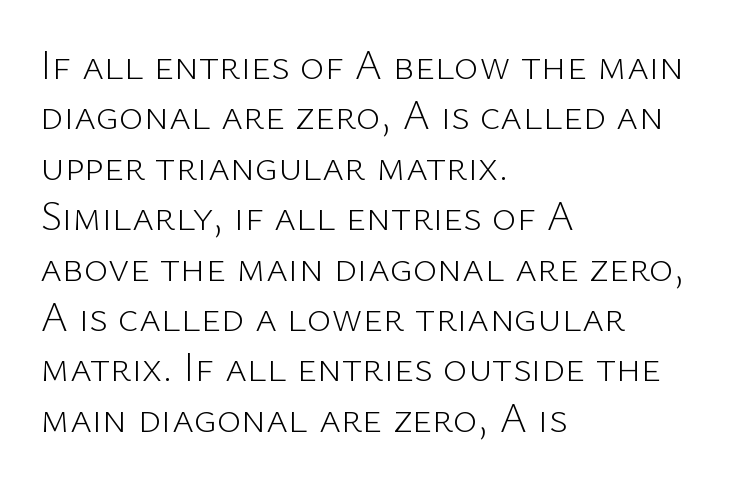
{"serif": "no", "italic": "no", "bold": "no", "weight": "light", "width": "normal", "stroke_contrast": "low", "x_height": "medium", "monospaced": "no", "underline": "no", "align": "left", "line_spacing_ratio": 1.2, "letter_spacing": "normal", "letter_spacing_em": 0.0, "glyph_px": 42}
